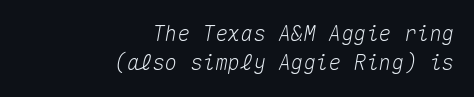
The image shows 21 px text type, italic (leaning right); set right-aligned, normal line spacing (1.39x), normal letter spacing, not underlined.
